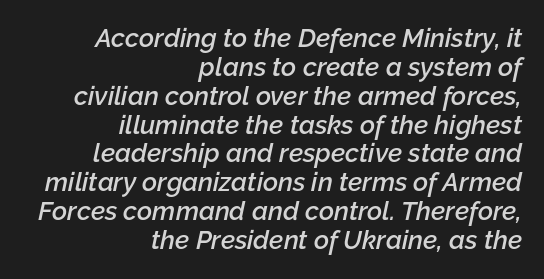
The image shows 26 px text type, italic (leaning right); set right-aligned, tight line spacing (1.11x), normal letter spacing, not underlined.
